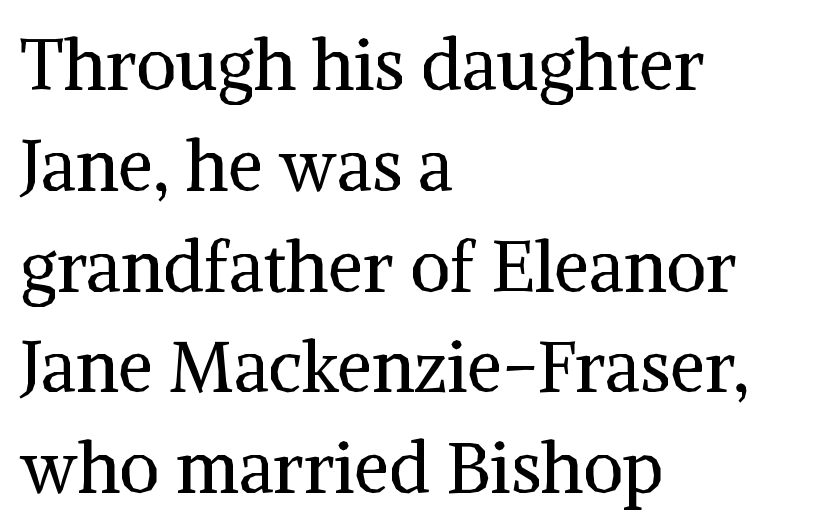
Ordinary non-slanted type is in use. Horizontally, the lines are justified to the leading edge only. Plain, unruled lines of type. This reads as an unemphasized weight, regular at the heaviest.
